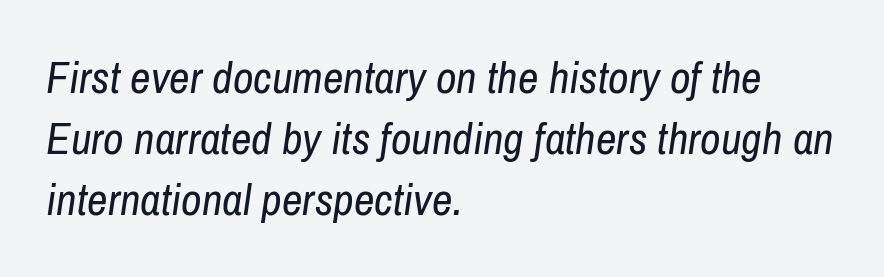
Q: Is the text bold? A: No.
Q: Is the text italic (slanted)? A: Yes, it leans right by about 8 degrees.
Q: Is the text underlined? A: No.
Q: How is the paragraph aligned? A: Left-aligned.
Q: Is the spacing between letters normal or unusually wide? A: Normal.
Q: Is the spacing between lines tight, normal or loose? A: Normal.
Q: Width (condensed, normal, or wide)? A: Condensed.
Q: Stroke contrast? A: Low.
Q: x-height? A: Medium.
Q: Monospaced? A: No.
